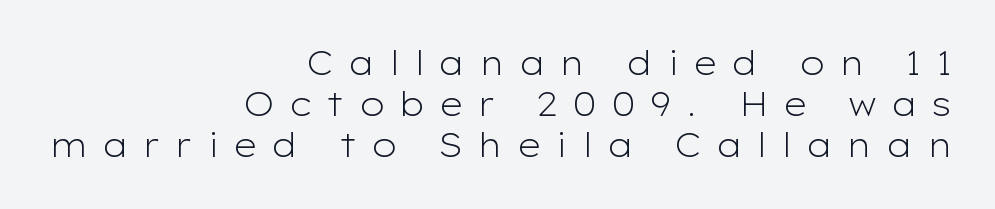
Q: Is the text bold? A: No.
Q: Is the text italic (slanted)? A: No, it is upright.
Q: Is the typeface a serif or a sans-serif typeface? A: Sans-serif.
Q: Is the text underlined? A: No.
Q: How is the paragraph aligned? A: Right-aligned.
Q: Is the spacing between letters normal or unusually wide? A: Unusually wide.
Q: Is the spacing between lines tight, normal or loose? A: Normal.
Q: Width (condensed, normal, or wide)? A: Wide.
Q: Stroke contrast? A: Low.
Q: x-height? A: Medium.
Q: Monospaced? A: No.
